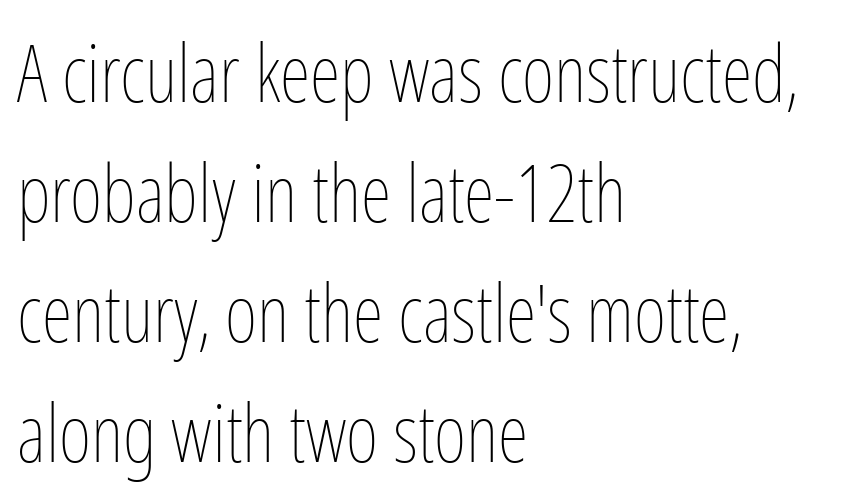
Q: Is the text bold? A: No.
Q: Is the text italic (slanted)? A: No, it is upright.
Q: Is the text underlined? A: No.
Q: How is the paragraph aligned? A: Left-aligned.
Q: Is the spacing between letters normal or unusually wide? A: Normal.
Q: Is the spacing between lines tight, normal or loose? A: Normal.
Q: Width (condensed, normal, or wide)? A: Condensed.
Q: Stroke contrast? A: Low.
Q: x-height? A: Medium.
Q: Monospaced? A: No.
